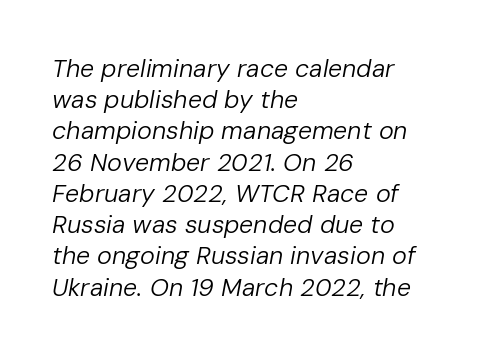
Q: Is the text bold? A: No.
Q: Is the text italic (slanted)? A: Yes, it leans right by about 10 degrees.
Q: Is the text underlined? A: No.
Q: How is the paragraph aligned? A: Left-aligned.
Q: Is the spacing between letters normal or unusually wide? A: Normal.
Q: Is the spacing between lines tight, normal or loose? A: Normal.
